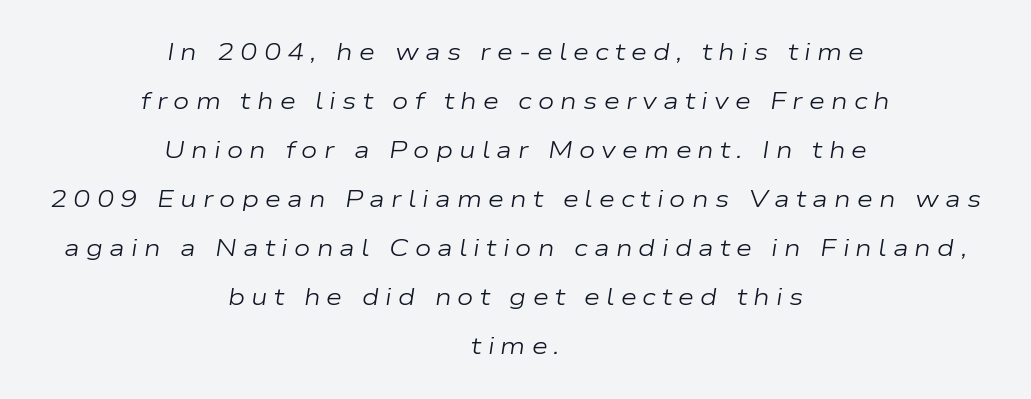
If you measured baseline to baseline, you'd find a long distance. Unbolded letterforms with no extra heft. The rendering applies a slant to the glyphs. Decoration check: the copy has no underline. Display-style spreading of the glyphs; the letterfit is very open.
